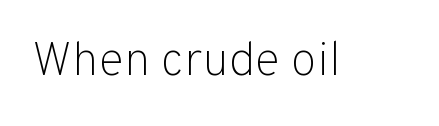
{"serif": "no", "italic": "no", "bold": "no", "weight": "light", "width": "normal", "stroke_contrast": "low", "x_height": "medium", "monospaced": "no", "underline": "no", "letter_spacing": "normal", "letter_spacing_em": 0.0, "glyph_px": 48}
